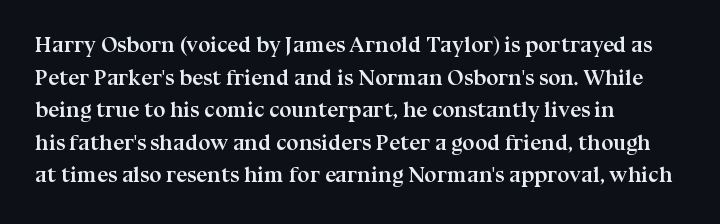
Q: Is the text bold? A: Yes.
Q: Is the text italic (slanted)? A: No, it is upright.
Q: Is the text underlined? A: No.
Q: How is the paragraph aligned? A: Left-aligned.
Q: Is the spacing between letters normal or unusually wide? A: Normal.
Q: Is the spacing between lines tight, normal or loose? A: Normal.
